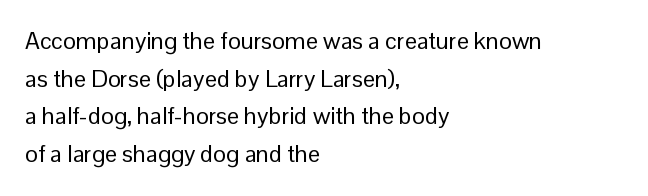
The setting favours the left margin, as ordinary paragraphs usually do. The face looks like a standard text weight, possibly lighter. Each row of text sits above clean, open space. Posture: straight, roman, zero tilt.
